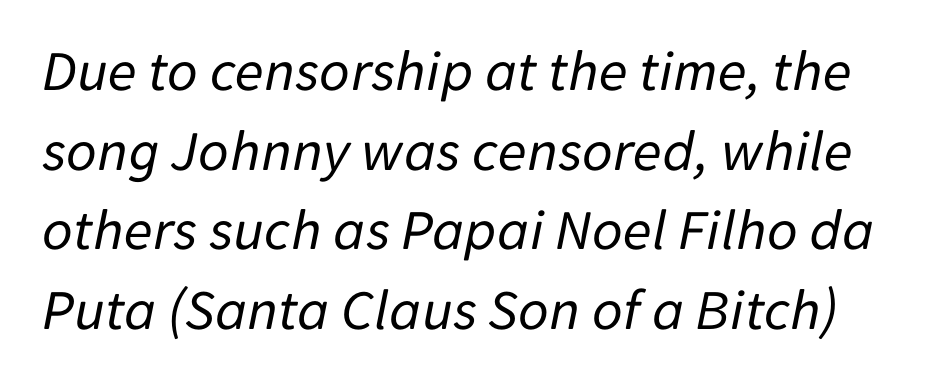
{"italic": "yes", "lean": "right", "slant_degrees": 11, "bold": "no", "weight": "regular", "width": "normal", "stroke_contrast": "low", "x_height": "medium", "monospaced": "no", "underline": "no", "line_spacing": "normal", "line_spacing_ratio": 1.35, "letter_spacing": "normal", "letter_spacing_em": 0.0, "glyph_px": 59}
